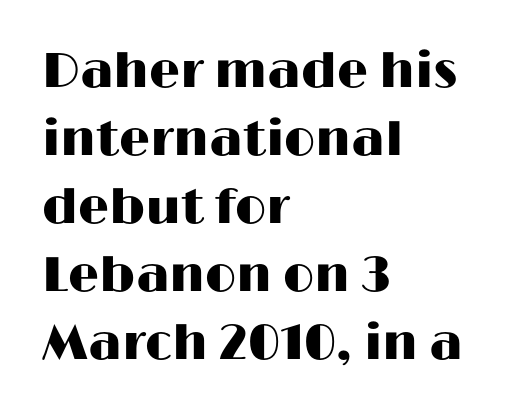
{"serif": "no", "italic": "no", "width": "wide", "stroke_contrast": "high", "x_height": "medium", "monospaced": "no", "underline": "no", "align": "left", "line_spacing": "normal", "line_spacing_ratio": 1.39, "letter_spacing": "normal", "letter_spacing_em": 0.0, "glyph_px": 49}
